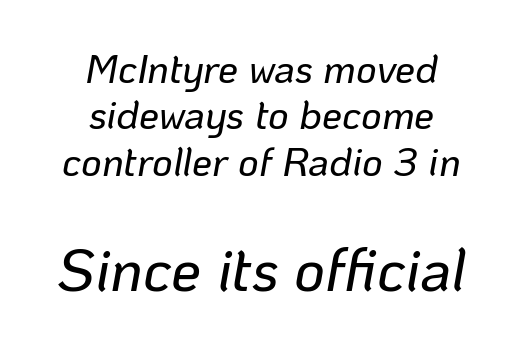
Q: Is the text italic (slanted)? A: Yes, it leans right by about 10 degrees.
Q: Is the text underlined? A: No.
Q: How is the paragraph aligned? A: Centered.
Q: Is the spacing between letters normal or unusually wide? A: Normal.
Q: Which block of text is set in a larger size, the first (top) or the second (bottom)? A: The second (bottom) one.
Q: Width (condensed, normal, or wide)? A: Normal.
Q: Stroke contrast? A: Low.
Q: x-height? A: Medium.
Q: Monospaced? A: No.
